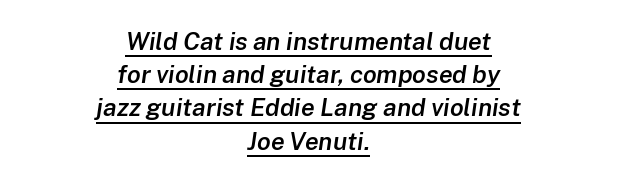
The image shows 25 px text type, italic (leaning right); set centered, normal line spacing (1.33x), normal letter spacing, underlined.
